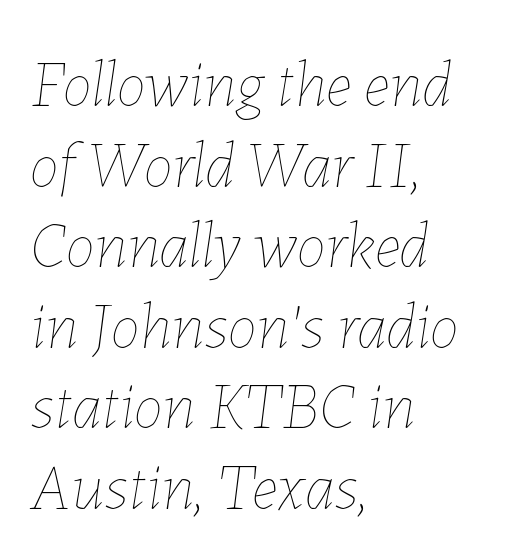
{"italic": "yes", "lean": "right", "slant_degrees": 7, "bold": "no", "weight": "thin", "width": "normal", "stroke_contrast": "low", "x_height": "medium", "monospaced": "no", "underline": "no", "align": "left", "line_spacing_ratio": 1.22, "letter_spacing": "normal", "letter_spacing_em": 0.0, "glyph_px": 66}
